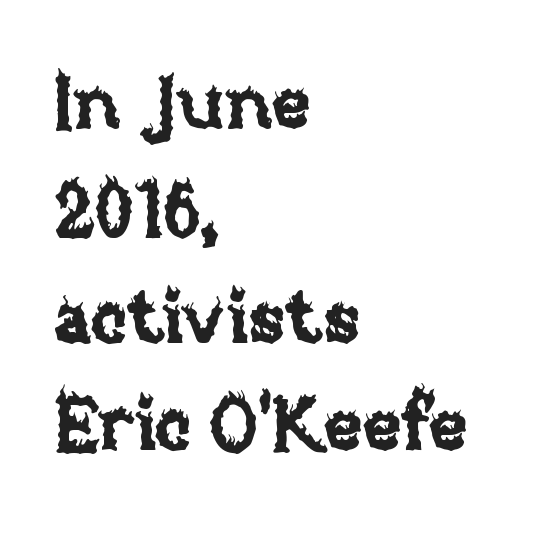
Q: Is the text italic (slanted)? A: No, it is upright.
Q: Is the text underlined? A: No.
Q: How is the paragraph aligned? A: Left-aligned.
Q: Is the spacing between letters normal or unusually wide? A: Normal.
Q: Is the spacing between lines tight, normal or loose? A: Normal.
Q: Width (condensed, normal, or wide)? A: Normal.
Q: Stroke contrast? A: Low.
Q: x-height? A: Large.
Q: Monospaced? A: No.
